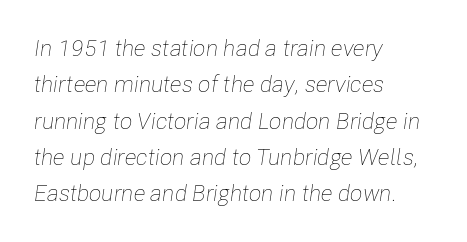
Q: Is the text bold? A: No.
Q: Is the text italic (slanted)? A: Yes, it leans right by about 8 degrees.
Q: Is the text underlined? A: No.
Q: How is the paragraph aligned? A: Left-aligned.
Q: Is the spacing between letters normal or unusually wide? A: Normal.
Q: Is the spacing between lines tight, normal or loose? A: Normal.
